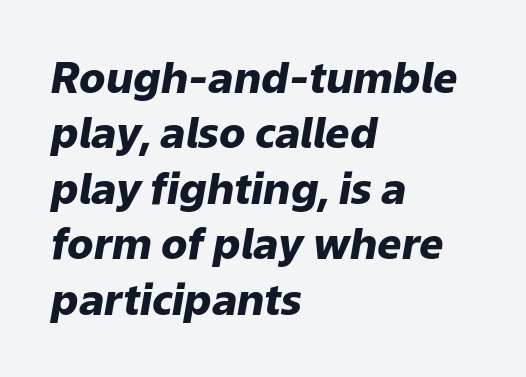
Words appear dense and cohesive because spacing is normal. Each glyph is drawn with heavy, bold strokes. The leading is moderate, giving the passage an even texture. Underlining? Definitely not there.
